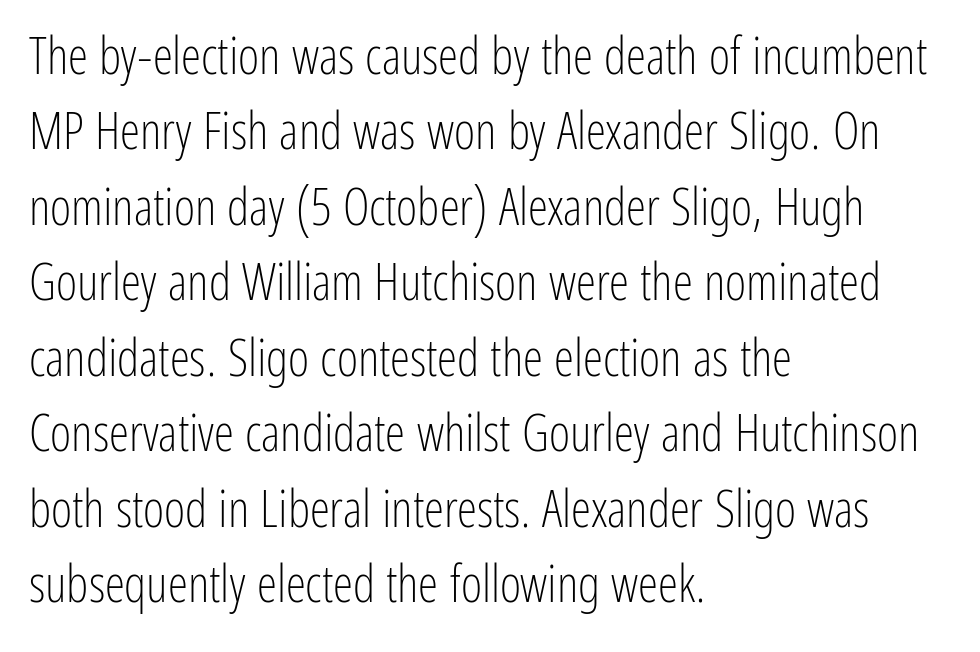
Q: Is the text bold? A: No.
Q: Is the text italic (slanted)? A: No, it is upright.
Q: Is the typeface a serif or a sans-serif typeface? A: Sans-serif.
Q: Is the text underlined? A: No.
Q: How is the paragraph aligned? A: Left-aligned.
Q: Is the spacing between letters normal or unusually wide? A: Normal.
Q: Is the spacing between lines tight, normal or loose? A: Normal.
Q: Width (condensed, normal, or wide)? A: Condensed.
Q: Stroke contrast? A: Low.
Q: x-height? A: Medium.
Q: Monospaced? A: No.
